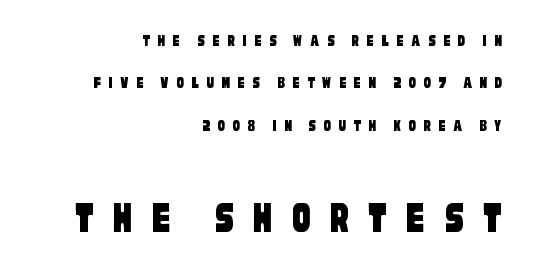
The image shows 46 px condensed sans-serif type; set right-aligned, loose line spacing (2.36x), unusually wide letter spacing (+0.41 em), not underlined; the second (bottom) block is 2.56x larger; low stroke contrast and a large x-height.
